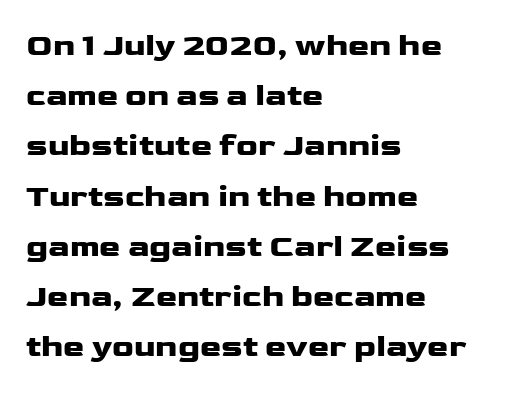
Q: Is the text bold? A: Yes.
Q: Is the text italic (slanted)? A: No, it is upright.
Q: Is the typeface a serif or a sans-serif typeface? A: Sans-serif.
Q: Is the text underlined? A: No.
Q: How is the paragraph aligned? A: Left-aligned.
Q: Is the spacing between letters normal or unusually wide? A: Normal.
Q: Is the spacing between lines tight, normal or loose? A: Normal.
Q: Width (condensed, normal, or wide)? A: Wide.
Q: Stroke contrast? A: Low.
Q: x-height? A: Medium.
Q: Monospaced? A: No.
